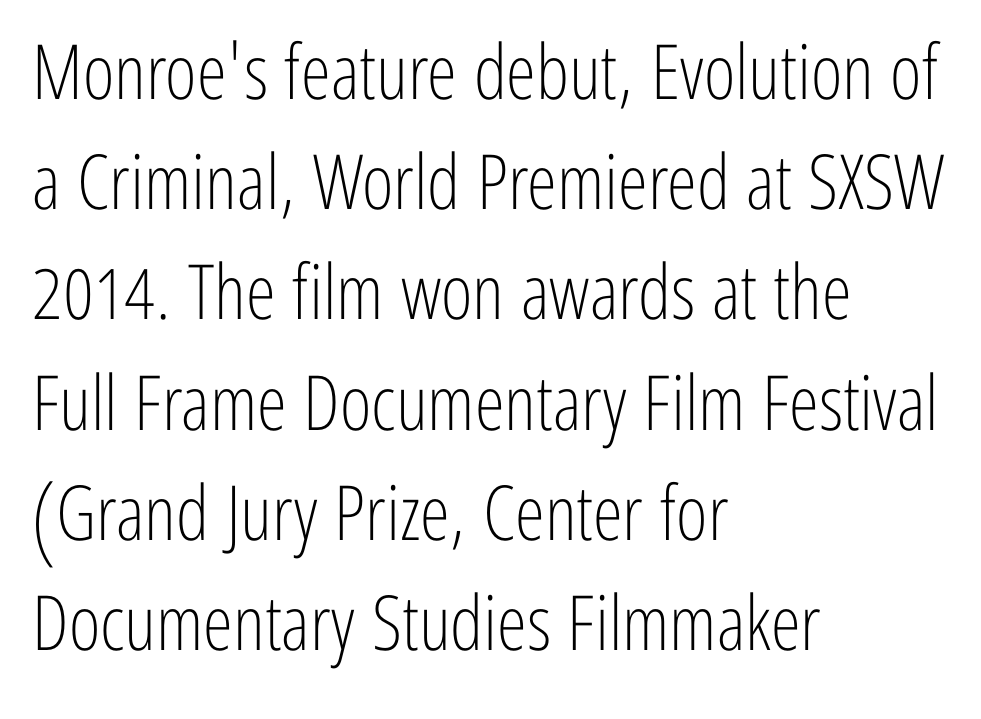
Q: Is the text bold? A: No.
Q: Is the text italic (slanted)? A: No, it is upright.
Q: Is the typeface a serif or a sans-serif typeface? A: Sans-serif.
Q: Is the text underlined? A: No.
Q: How is the paragraph aligned? A: Left-aligned.
Q: Is the spacing between letters normal or unusually wide? A: Normal.
Q: Is the spacing between lines tight, normal or loose? A: Normal.
Q: Width (condensed, normal, or wide)? A: Condensed.
Q: Stroke contrast? A: Low.
Q: x-height? A: Medium.
Q: Monospaced? A: No.
